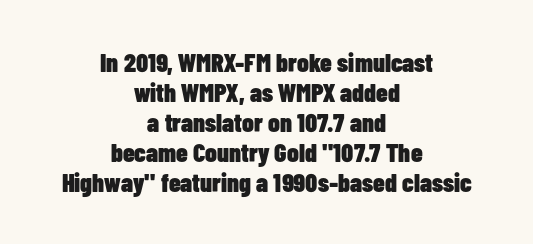
Q: Is the text bold? A: Yes.
Q: Is the text italic (slanted)? A: No, it is upright.
Q: Is the text underlined? A: No.
Q: How is the paragraph aligned? A: Centered.
Q: Is the spacing between letters normal or unusually wide? A: Normal.
Q: Is the spacing between lines tight, normal or loose? A: Tight.
